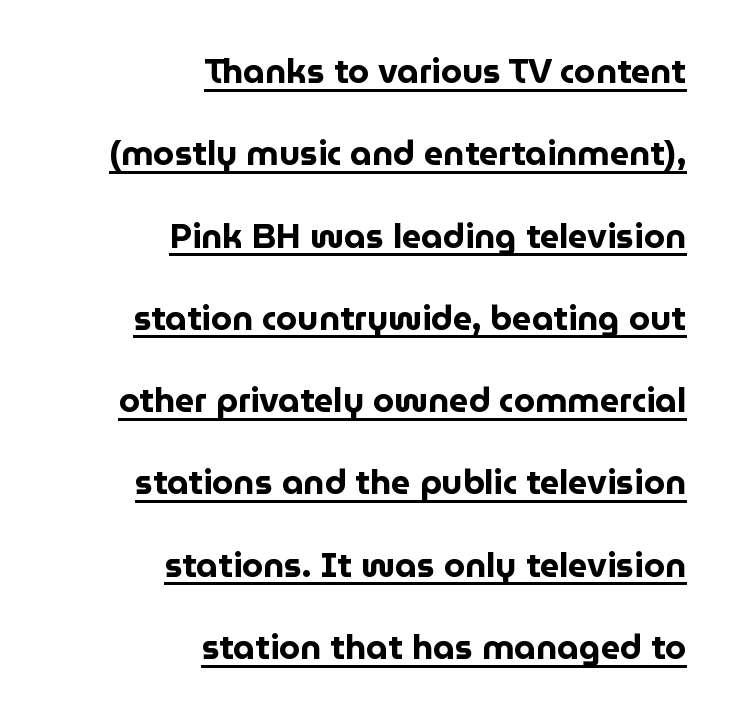
{"serif": "no", "italic": "no", "bold": "yes", "weight": "bold", "width": "normal", "stroke_contrast": "low", "x_height": "medium", "monospaced": "no", "underline": "yes", "align": "right", "line_spacing": "loose", "line_spacing_ratio": 2.42, "letter_spacing": "normal", "letter_spacing_em": 0.0, "glyph_px": 34}
